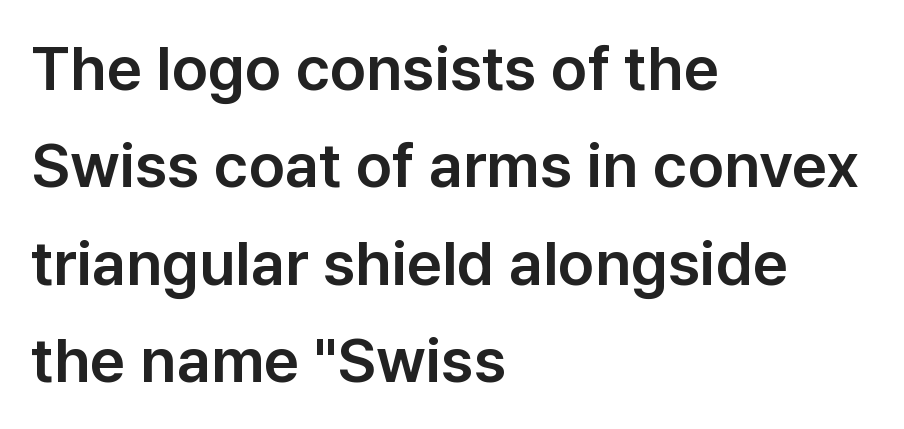
{"serif": "no", "italic": "no", "width": "normal", "stroke_contrast": "low", "x_height": "medium", "monospaced": "no", "underline": "no", "align": "left", "line_spacing": "normal", "line_spacing_ratio": 1.57, "letter_spacing": "normal", "letter_spacing_em": 0.0, "glyph_px": 62}
